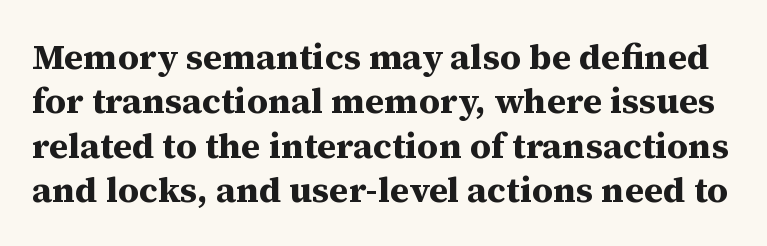
The image shows 36 px bold serif type, upright; set line spacing 1.23x, normal letter spacing, not underlined; medium stroke contrast and a medium x-height.
